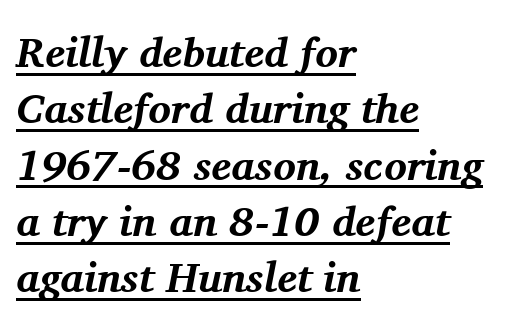
The image shows 42 px bold serif type, italic (leaning right); set left-aligned, normal line spacing (1.34x), normal letter spacing, underlined; medium stroke contrast and a medium x-height.
